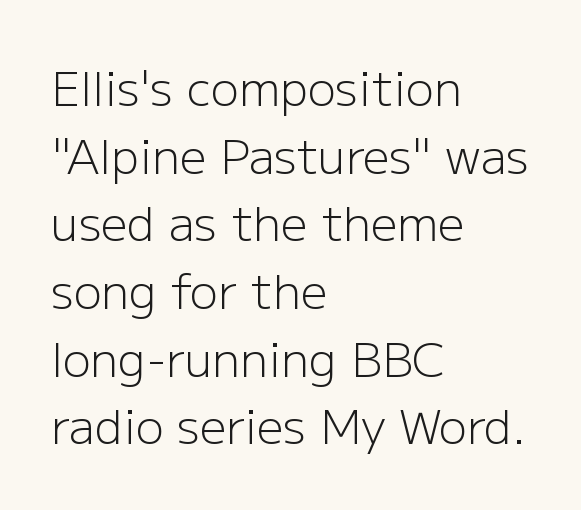
In terms of posture, this sample is upright. Teacher's note: observe the even left margin — that is flush-left alignment. Descenders are the only things crossing below the line. The rendering uses natural spacing where letterforms have individual widths. Stroke terminals: plain, sans-serif. A normal amount of white space separates one row of letters from the next.
